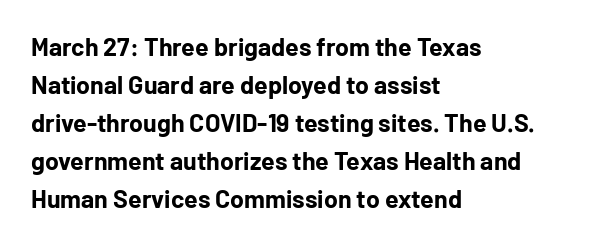
{"italic": "no", "bold": "yes", "underline": "no", "align": "left", "line_spacing": "normal", "line_spacing_ratio": 1.52, "letter_spacing": "normal", "letter_spacing_em": 0.0, "glyph_px": 25}
